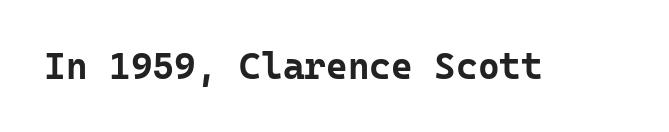
{"serif": "no", "italic": "no", "bold": "yes", "weight": "bold", "width": "normal", "stroke_contrast": "low", "x_height": "medium", "monospaced": "yes", "underline": "no", "letter_spacing": "normal", "letter_spacing_em": 0.0, "glyph_px": 37}
